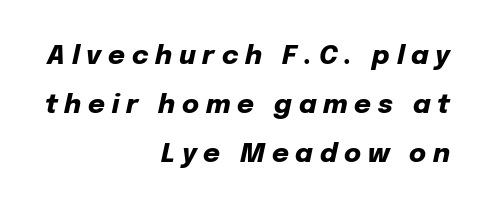
The image shows 26 px bold type, italic (leaning right); set right-aligned, line spacing 1.89x, unusually wide letter spacing (+0.26 em), not underlined.
